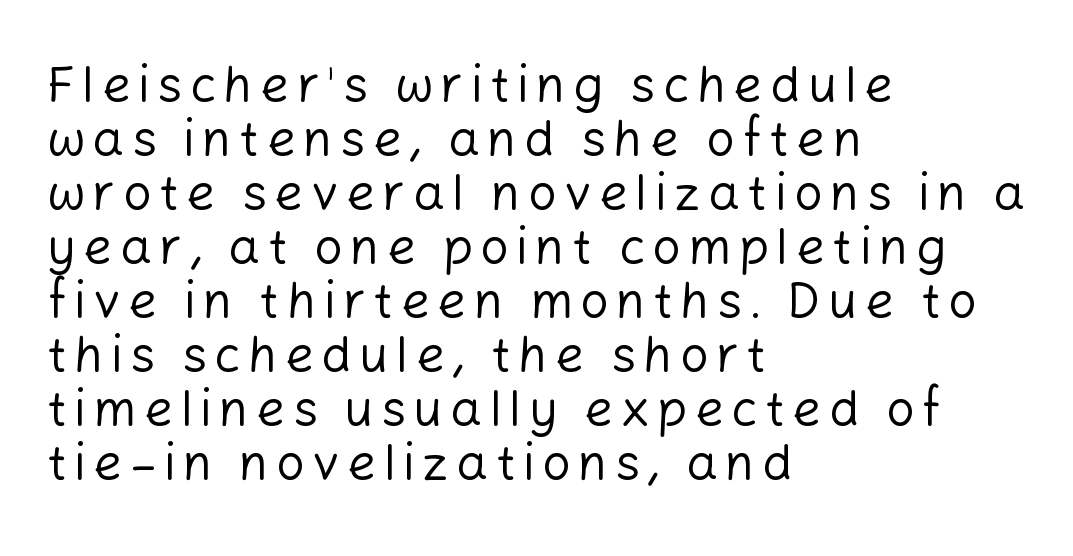
No letter is thick-stroked: the sample isn't bold. Regarding leading, the lines here are crowded together. This is the regular roman posture of the typeface. This sample has the flowing, uneven cadence of proportional lettering. You can tell from the bare stems that sans-serif type was used. The text block is weighted toward the left margin, trailing off unevenly rightward.
